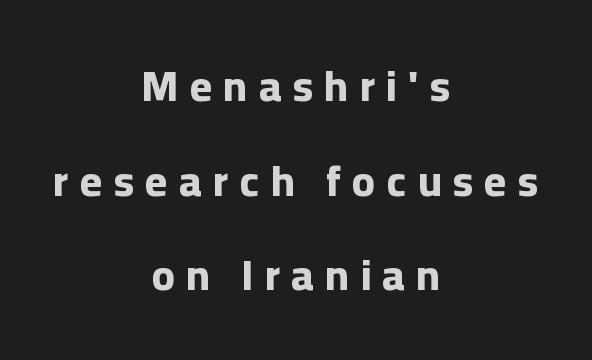
The image shows 43 px bold sans-serif type, upright; set centered, loose line spacing (2.2x), unusually wide letter spacing (+0.26 em), not underlined; low stroke contrast and a medium x-height.
